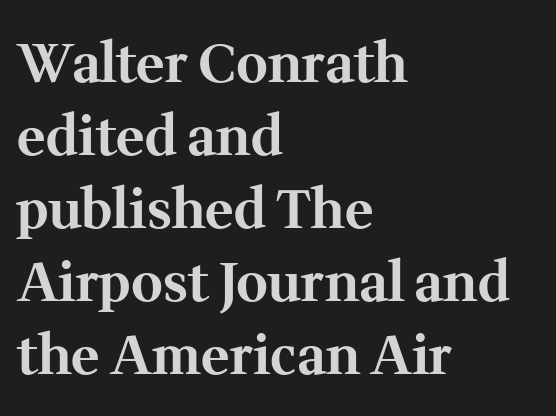
{"serif": "yes", "italic": "no", "bold": "yes", "weight": "bold", "width": "normal", "stroke_contrast": "medium", "x_height": "medium", "monospaced": "no", "underline": "no", "align": "left", "line_spacing": "normal", "line_spacing_ratio": 1.35, "letter_spacing": "normal", "letter_spacing_em": 0.0, "glyph_px": 54}
